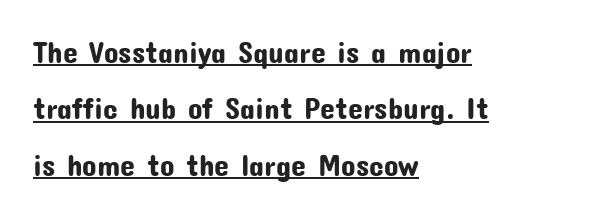
You could not count columns in this text — the font is proportionally spaced. You could call the tracking neutral — neither tight nor loose. Looks like someone drew a line under every word here. Is this a sans? Yes — the strokes have no serifs. Rendered with straight, roman letterforms. Compared with a centered layout, this one pins lines to the left instead.
